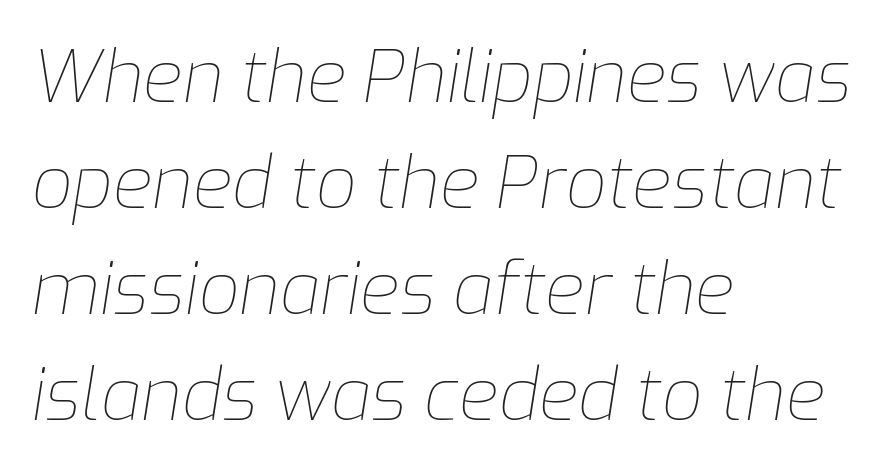
The image shows 72 px thin type, italic (leaning right); set left-aligned, normal line spacing (1.47x), normal letter spacing, not underlined; low stroke contrast and a medium x-height.
